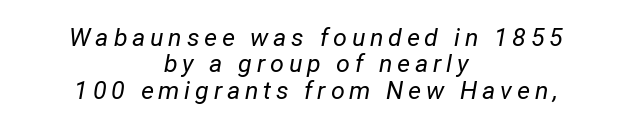
Q: Is the text bold? A: No.
Q: Is the text italic (slanted)? A: Yes, it leans right by about 12 degrees.
Q: Is the text underlined? A: No.
Q: How is the paragraph aligned? A: Centered.
Q: Is the spacing between lines tight, normal or loose? A: Tight.
